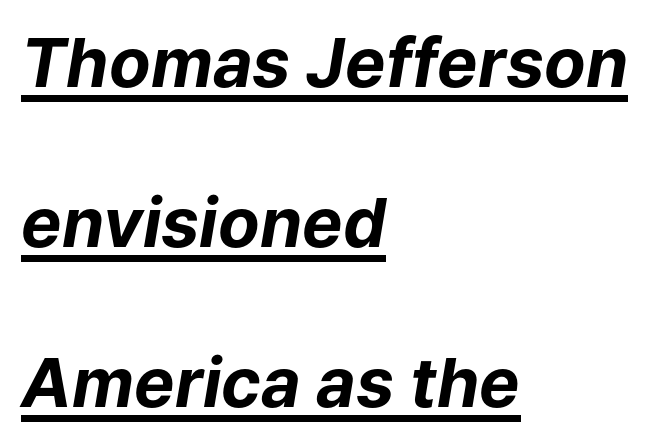
The image shows 68 px bold type, italic (leaning right); set left-aligned, loose line spacing (2.35x), normal letter spacing, underlined; low stroke contrast and a medium x-height.
